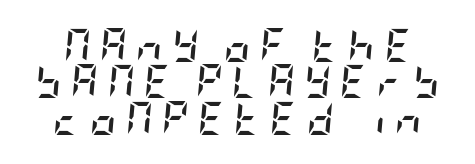
Tall strokes in this sample are angled rather than plumb. Is the letter spacing exaggerated? Yes — the characters are pushed far apart. Students, observe: this is what under-led, compact text looks like. Plenty of ink on the page — the face is bold.
